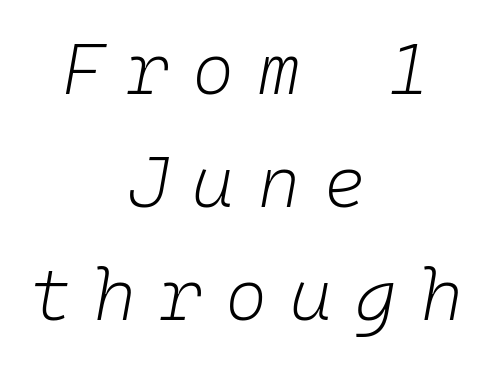
The specimen reads as italic at a glance. A typesetter would call this leading conventional body-copy spacing. Loose tracking; the words dissolve into strings of separated letters. Unmarked baselines from the first word to the last.
